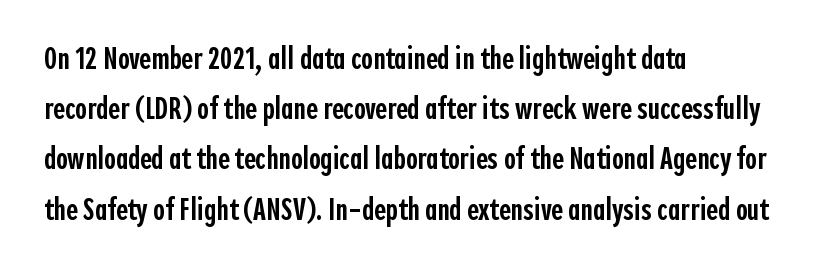
Q: Is the text bold? A: Semi-bold.
Q: Is the text italic (slanted)? A: No, it is upright.
Q: Is the typeface a serif or a sans-serif typeface? A: Sans-serif.
Q: Is the text underlined? A: No.
Q: How is the paragraph aligned? A: Left-aligned.
Q: Is the spacing between letters normal or unusually wide? A: Normal.
Q: Is the spacing between lines tight, normal or loose? A: Normal.
Q: Width (condensed, normal, or wide)? A: Condensed.
Q: x-height? A: Medium.
Q: Monospaced? A: No.
